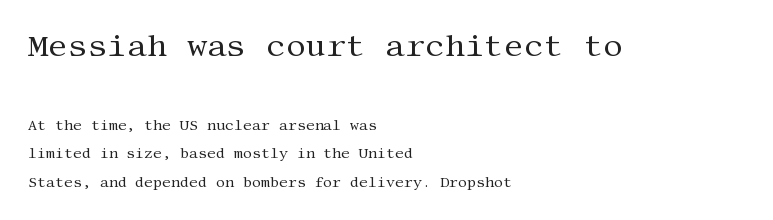
The passage shown begins with its larger block and ends with its smaller one. Weight: not bold — regular or lighter. The face used here is seriffed, in the tradition of book romans. The setting favours the left margin, as ordinary paragraphs usually do. Default kerning and tracking; the words read as compact shapes. Rule under the text: the space is simply empty.
